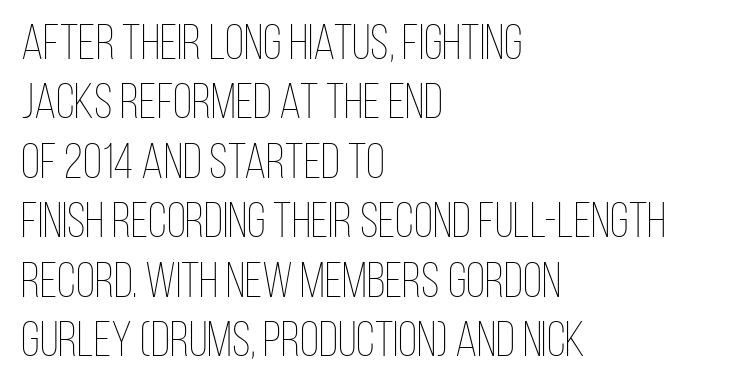
Casual observation: everything's shoved over to the left. Here the glyphs are tracked normally, forming tight word shapes. The face used here is proportionally spaced, like ordinary book or web type. Each row of text sits above clean, open space. Ascenders rise straight up at ninety degrees.
